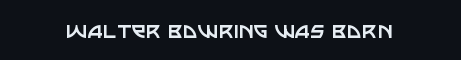
The image shows 26 px text type, upright; set normal letter spacing, not underlined.
